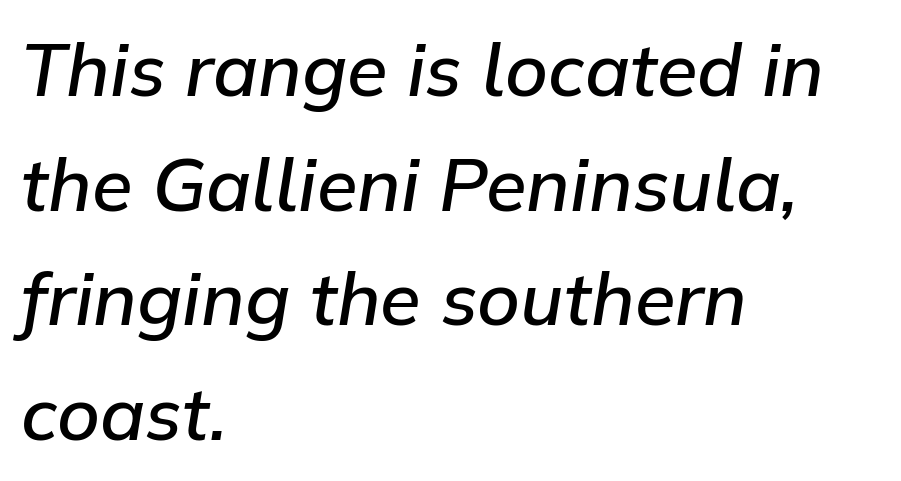
Q: Is the text bold? A: Semi-bold.
Q: Is the text italic (slanted)? A: Yes, it leans right by about 9 degrees.
Q: Is the text underlined? A: No.
Q: How is the paragraph aligned? A: Left-aligned.
Q: Is the spacing between letters normal or unusually wide? A: Normal.
Q: Is the spacing between lines tight, normal or loose? A: Normal.
Q: Width (condensed, normal, or wide)? A: Normal.
Q: Stroke contrast? A: Low.
Q: x-height? A: Medium.
Q: Monospaced? A: No.
